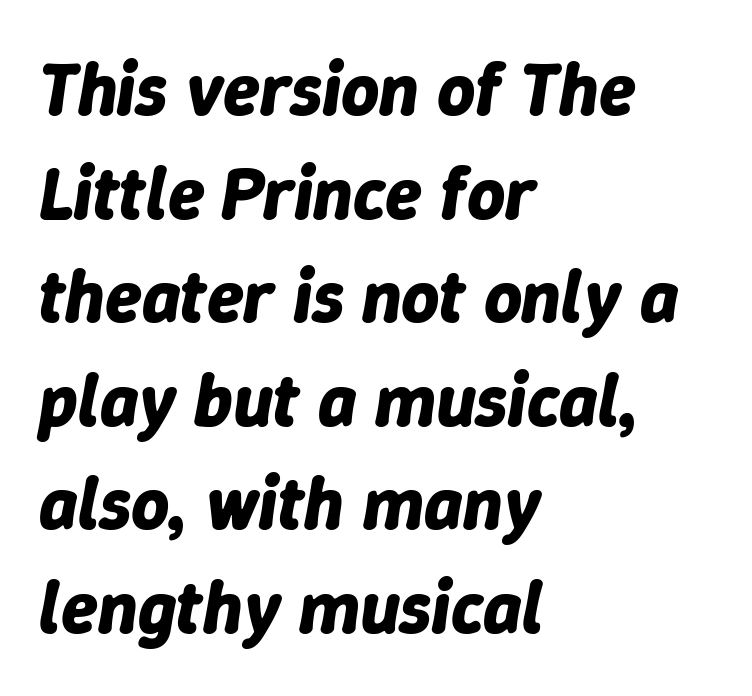
{"italic": "yes", "lean": "right", "slant_degrees": 9, "bold": "yes", "weight": "bold", "width": "normal", "stroke_contrast": "low", "x_height": "medium", "monospaced": "no", "underline": "no", "align": "left", "line_spacing": "normal", "line_spacing_ratio": 1.4, "letter_spacing": "normal", "letter_spacing_em": 0.0, "glyph_px": 74}
